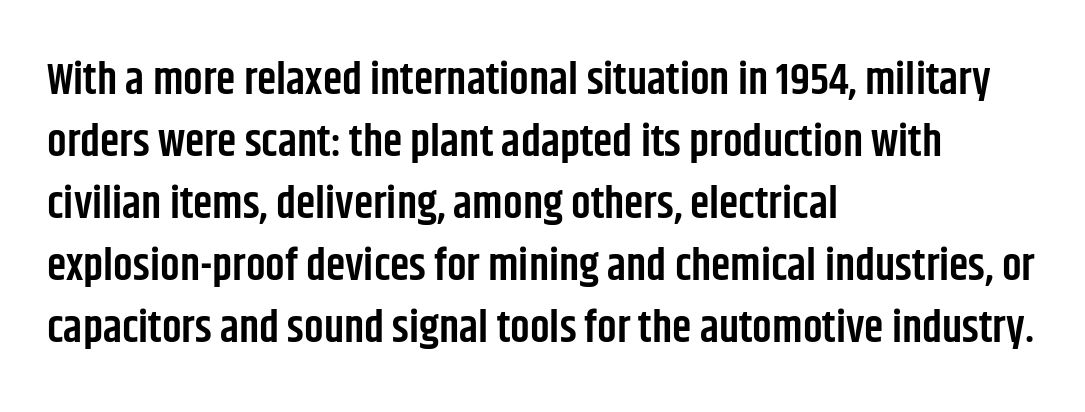
The letters stand straight up with perfectly vertical stems. Leading: standard. Visually the block forms a straight wall on the left and a jagged coastline on the right. The rendering uses natural spacing where letterforms have individual widths. Nope, no serifs anywhere on these letters.
